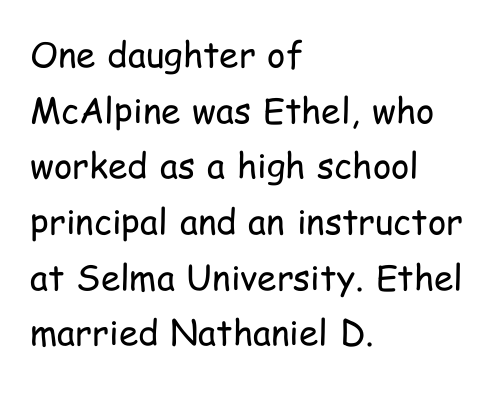
The image shows 35 px regular-weight, condensed sans-serif type, upright; set left-aligned, normal line spacing (1.59x), normal letter spacing, not underlined; low stroke contrast and a medium x-height.
